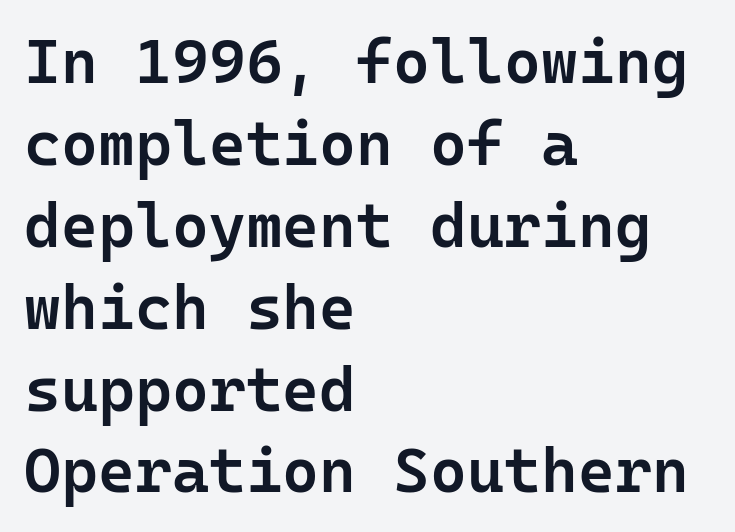
{"serif": "no", "italic": "no", "bold": "semi", "weight": "semibold", "width": "normal", "stroke_contrast": "low", "x_height": "medium", "monospaced": "yes", "underline": "no", "align": "left", "line_spacing": "normal", "line_spacing_ratio": 1.3, "letter_spacing": "normal", "letter_spacing_em": 0.0, "glyph_px": 63}
